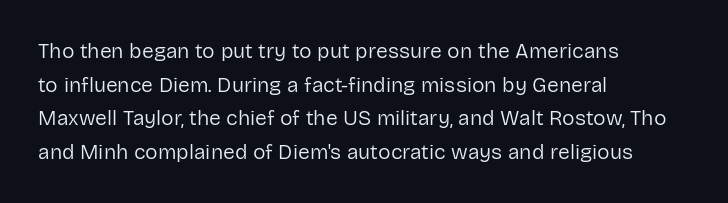
Q: Is the text bold? A: No.
Q: Is the text italic (slanted)? A: No, it is upright.
Q: Is the text underlined? A: No.
Q: How is the paragraph aligned? A: Left-aligned.
Q: Is the spacing between letters normal or unusually wide? A: Normal.
Q: Is the spacing between lines tight, normal or loose? A: Normal.
